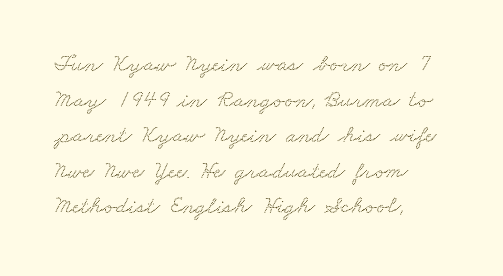
The setting favours the left margin, as ordinary paragraphs usually do. The baseline area is clear. The lines sit at an ordinary, default distance from one another. Students, note that the glyphs here touch the page at normal intervals.
